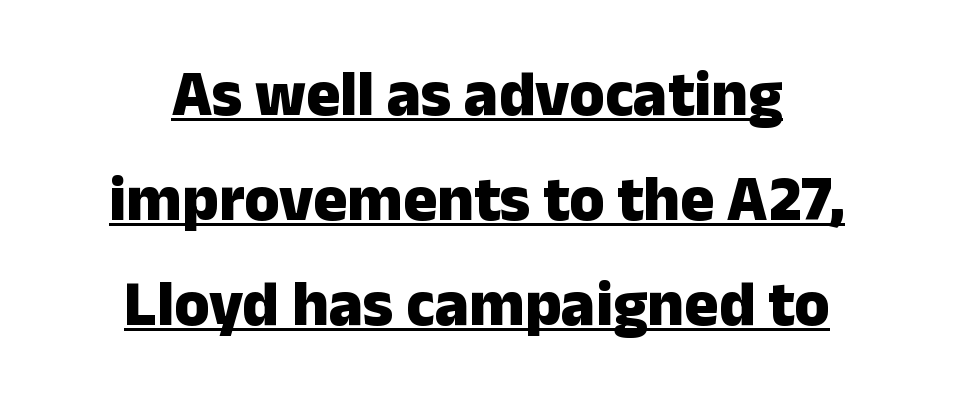
The image shows 64 px heavy sans-serif type, upright; set centered, normal line spacing (1.64x), normal letter spacing, underlined; low stroke contrast and a medium x-height.
